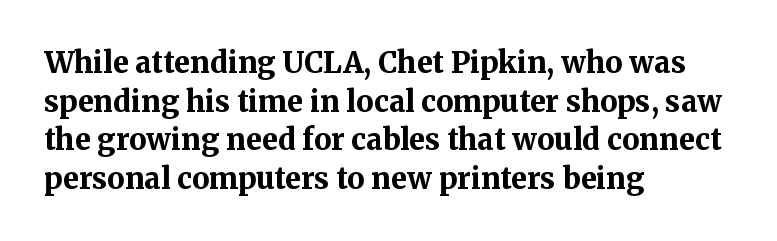
Q: Is the text bold? A: Yes.
Q: Is the text italic (slanted)? A: No, it is upright.
Q: Is the typeface a serif or a sans-serif typeface? A: Serif.
Q: Is the text underlined? A: No.
Q: How is the paragraph aligned? A: Left-aligned.
Q: Is the spacing between letters normal or unusually wide? A: Normal.
Q: Is the spacing between lines tight, normal or loose? A: Normal.
Q: Width (condensed, normal, or wide)? A: Normal.
Q: Stroke contrast? A: Medium.
Q: x-height? A: Medium.
Q: Monospaced? A: No.
